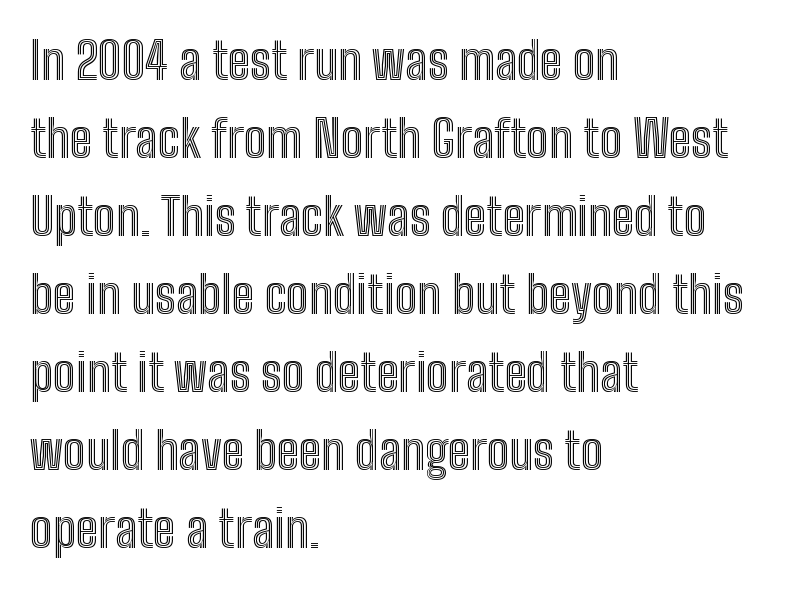
{"italic": "no", "width": "condensed", "x_height": "medium", "monospaced": "no", "underline": "no", "align": "left", "line_spacing": "normal", "line_spacing_ratio": 1.56, "letter_spacing": "normal", "letter_spacing_em": 0.0, "glyph_px": 50}
